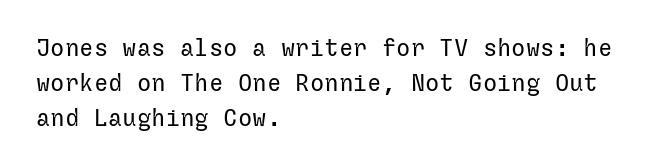
Q: Is the text bold? A: No.
Q: Is the text italic (slanted)? A: No, it is upright.
Q: Is the text underlined? A: No.
Q: How is the paragraph aligned? A: Left-aligned.
Q: Is the spacing between letters normal or unusually wide? A: Normal.
Q: Is the spacing between lines tight, normal or loose? A: Normal.
